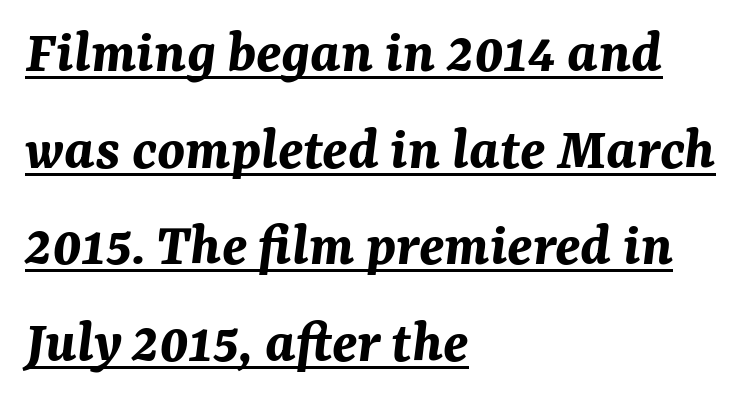
The image shows 62 px bold type, italic (leaning right); set left-aligned, normal line spacing (1.56x), normal letter spacing, underlined; medium stroke contrast and a medium x-height.
